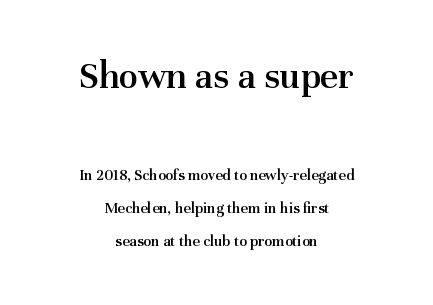
Q: Is the text bold? A: Semi-bold.
Q: Is the text italic (slanted)? A: No, it is upright.
Q: Is the typeface a serif or a sans-serif typeface? A: Serif.
Q: Is the text underlined? A: No.
Q: How is the paragraph aligned? A: Centered.
Q: Is the spacing between letters normal or unusually wide? A: Normal.
Q: Is the spacing between lines tight, normal or loose? A: Loose.
Q: Which block of text is set in a larger size, the first (top) or the second (bottom)? A: The first (top) one.
Q: Width (condensed, normal, or wide)? A: Normal.
Q: Stroke contrast? A: Medium.
Q: x-height? A: Medium.
Q: Monospaced? A: No.
